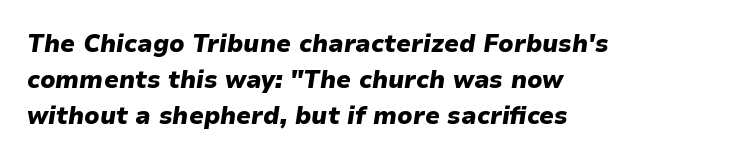
This rendering features lettering with no underline. Does the weight exceed regular? Yes, all the way to bold. Style check: oblique. The rendering anchors every line to the left-hand side. Line spacing here is normal.
